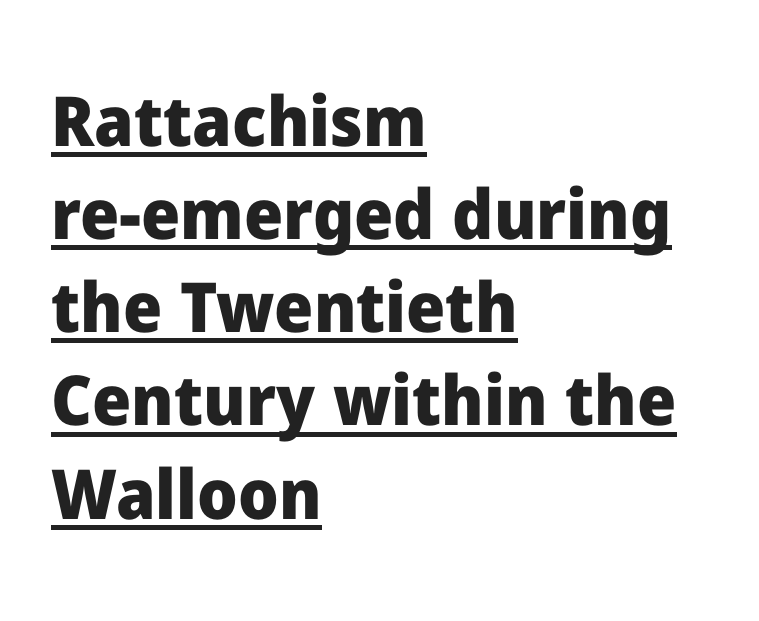
Q: Is the text bold? A: Yes.
Q: Is the text italic (slanted)? A: No, it is upright.
Q: Is the typeface a serif or a sans-serif typeface? A: Sans-serif.
Q: Is the text underlined? A: Yes.
Q: How is the paragraph aligned? A: Left-aligned.
Q: Is the spacing between letters normal or unusually wide? A: Normal.
Q: Is the spacing between lines tight, normal or loose? A: Normal.
Q: Width (condensed, normal, or wide)? A: Normal.
Q: Stroke contrast? A: Low.
Q: x-height? A: Medium.
Q: Monospaced? A: No.
